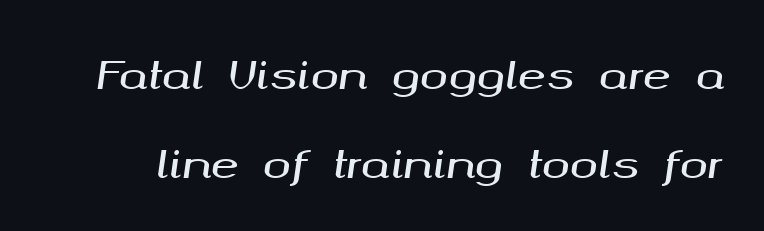
{"italic": "yes", "lean": "right", "slant_degrees": 8, "width": "wide", "stroke_contrast": "medium", "x_height": "medium", "monospaced": "no", "underline": "no", "line_spacing": "loose", "line_spacing_ratio": 2.35, "letter_spacing": "normal", "letter_spacing_em": 0.0, "glyph_px": 38}
